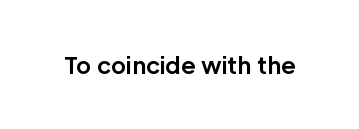
Notice how thick the strokes are: this is what a full bold looks like. In terms of letterspacing, this is plain default setting. The specimen omits any rule beneath the text block's lines. The lettering stays uniformly vertical, giving the passage a roman look.
